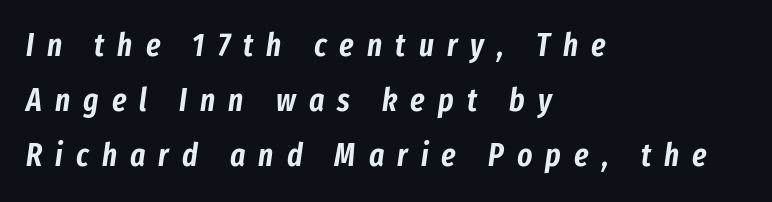
{"italic": "yes", "lean": "right", "slant_degrees": 8, "width": "condensed", "stroke_contrast": "low", "x_height": "medium", "monospaced": "no", "underline": "no", "align": "left", "line_spacing_ratio": 1.72, "letter_spacing": "wide", "letter_spacing_em": 0.41, "glyph_px": 32}
